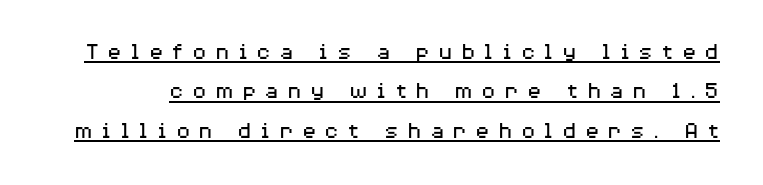
Q: Is the text bold? A: No.
Q: Is the text italic (slanted)? A: No, it is upright.
Q: Is the text underlined? A: Yes.
Q: Is the spacing between letters normal or unusually wide? A: Unusually wide.
Q: Is the spacing between lines tight, normal or loose? A: Normal.
